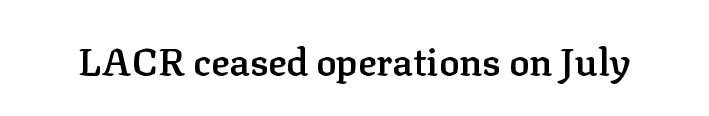
The image shows 38 px semibold serif type, upright; set normal letter spacing, not underlined; low stroke contrast and a medium x-height.
